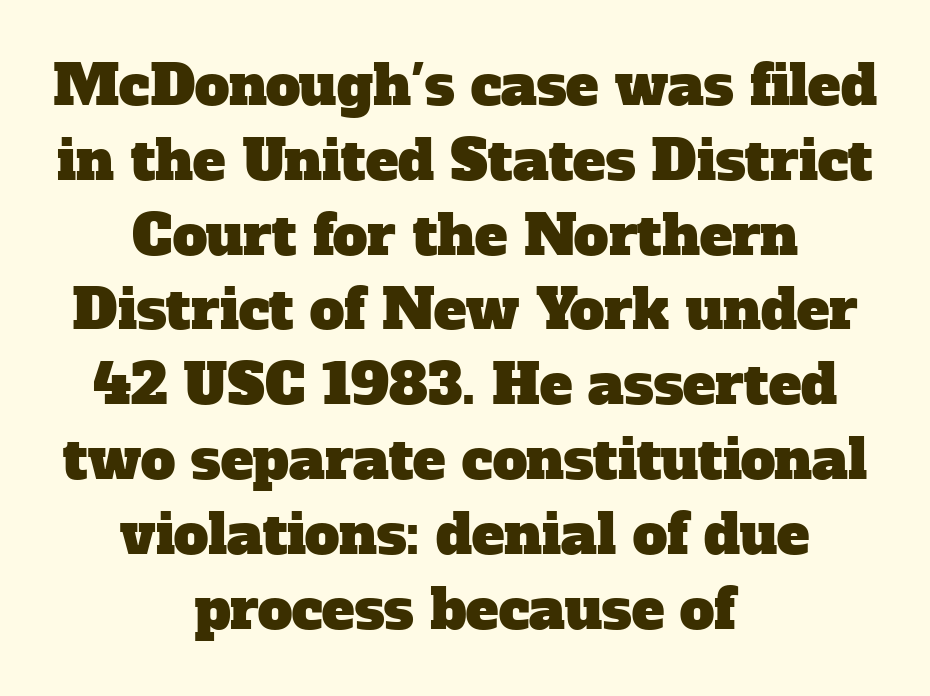
{"serif": "yes", "width": "normal", "stroke_contrast": "low", "x_height": "medium", "monospaced": "no", "underline": "no", "align": "center", "line_spacing": "normal", "line_spacing_ratio": 1.36, "letter_spacing": "normal", "letter_spacing_em": 0.0, "glyph_px": 55}
